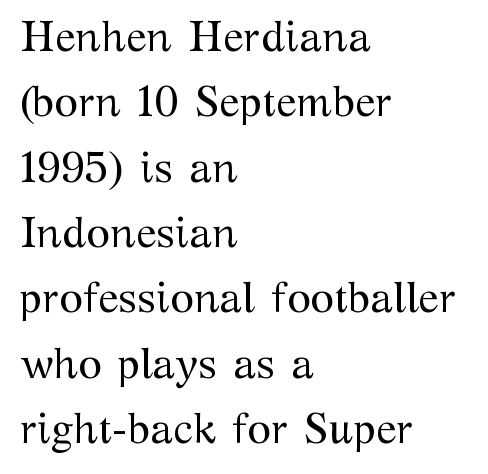
The image shows 43 px regular-weight serif type, upright; set left-aligned, normal line spacing (1.52x), normal letter spacing, not underlined; medium stroke contrast and a medium x-height.
